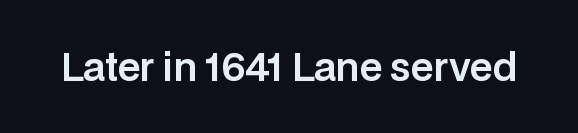
The image shows 37 px sans-serif type, upright; set normal letter spacing, not underlined; low stroke contrast and a large x-height.
